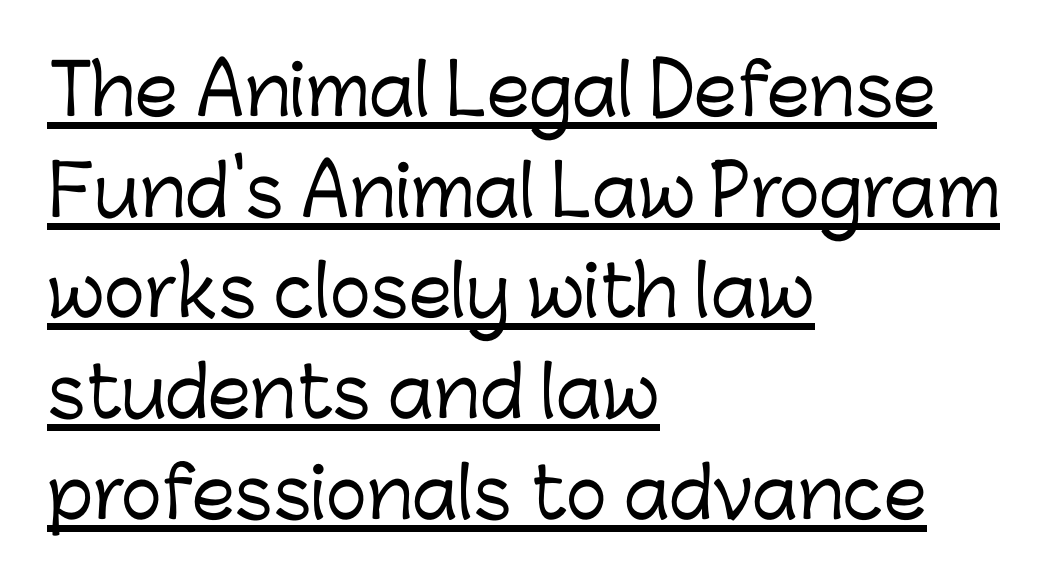
These lines were composed using upright roman letters. If you drew a ruler down the left edge, every line would touch it. Nobody touched the tracking dial on this one. Is this a fixed-width face? No — the glyphs have proportional, varying widths. The glyphs in this specimen are sans serif. Compared with typical paragraphs, the rows here are spaced about the same.
